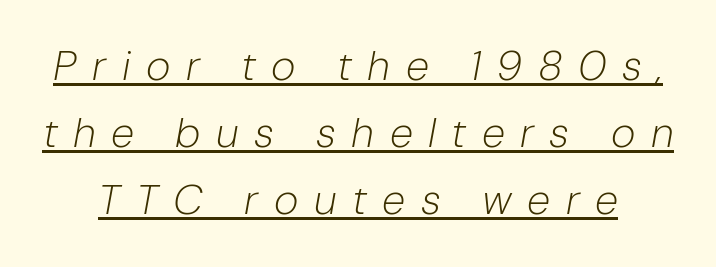
A quiet, ordinary-to-light weight characterises the typeface. One glance says typical: line gaps are just what's usual. Substantial extra tracking has been applied to these lines. The lettering is marked with a stroke running underneath it. Do the characters align in a grid? No, the font is proportional.
